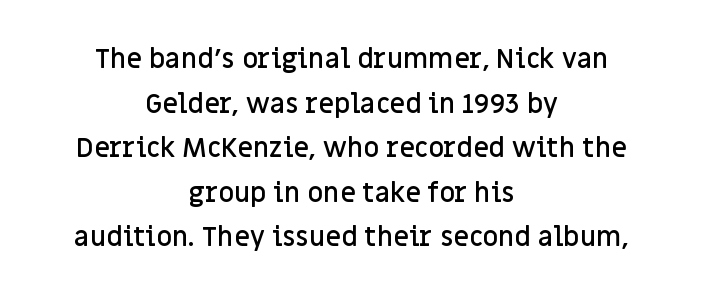
Q: Is the text bold? A: Semi-bold.
Q: Is the text italic (slanted)? A: No, it is upright.
Q: Is the text underlined? A: No.
Q: How is the paragraph aligned? A: Centered.
Q: Is the spacing between letters normal or unusually wide? A: Normal.
Q: Is the spacing between lines tight, normal or loose? A: Normal.
